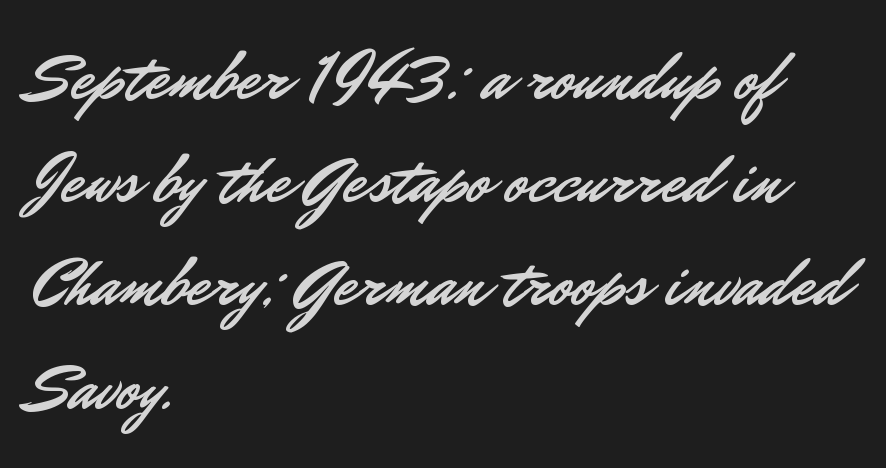
The font family rendered here belongs to the sans-serif group. A normal amount of white space separates one row of letters from the next. Beneath every word, the page is bare. Observe the ordinary spacing: letters are neighbours, not strangers.
